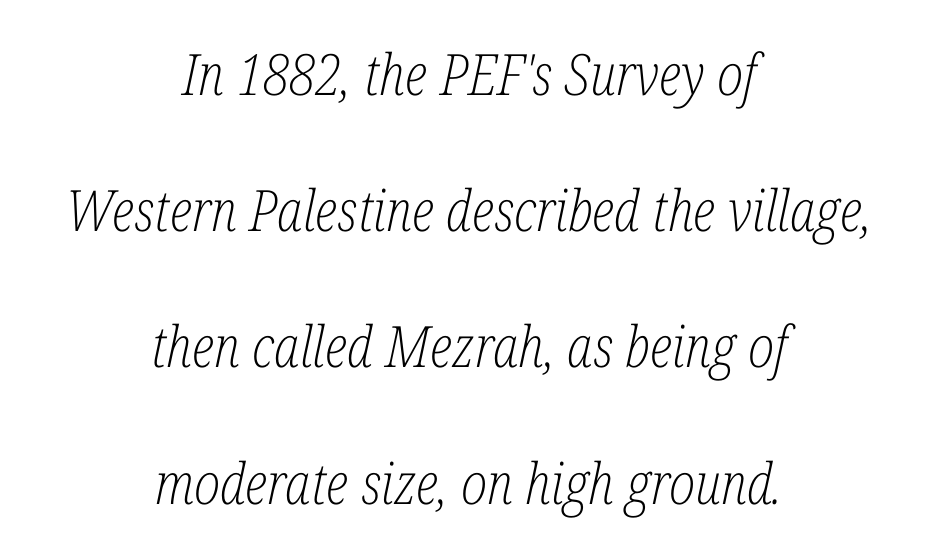
The image shows 57 px light, condensed serif type, italic (leaning right); set centered, loose line spacing (2.39x), normal letter spacing, not underlined; low stroke contrast and a medium x-height.
